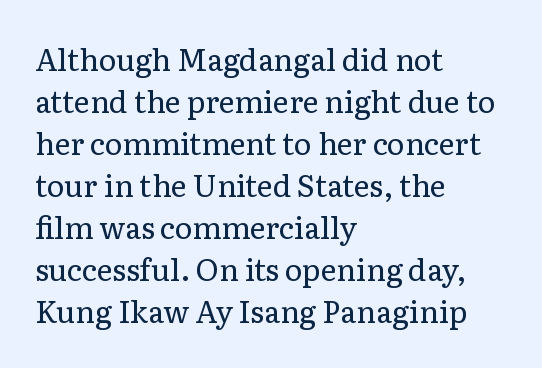
{"serif": "yes", "italic": "no", "bold": "no", "weight": "regular", "width": "normal", "stroke_contrast": "low", "x_height": "medium", "monospaced": "no", "underline": "no", "align": "left", "line_spacing": "normal", "line_spacing_ratio": 1.4, "letter_spacing": "normal", "letter_spacing_em": 0.0, "glyph_px": 30}
